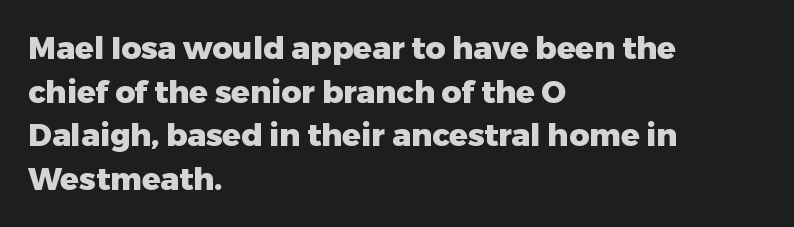
The image shows 31 px heavy sans-serif type, upright; set left-aligned, normal line spacing (1.41x), normal letter spacing, not underlined; low stroke contrast and a medium x-height.
